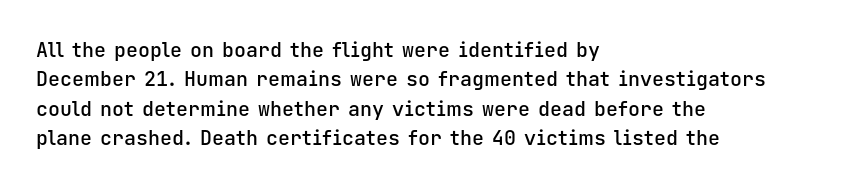
A bare baseline throughout the passage. Vertically, the passage feels balanced, rows spaced as you'd expect. Horizontal alignment here is leftward, the default for most running prose. Is the type bold? Partly — it's a semibold, heavier than regular but not fully bold.
